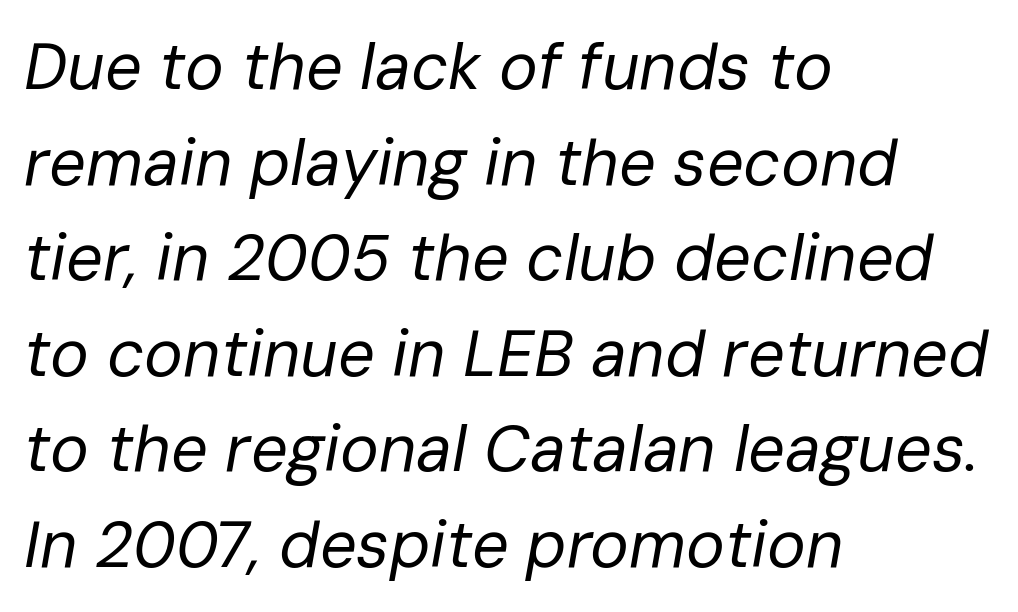
{"italic": "yes", "lean": "right", "slant_degrees": 10, "bold": "no", "weight": "regular", "width": "normal", "stroke_contrast": "low", "x_height": "medium", "monospaced": "no", "underline": "no", "align": "left", "line_spacing": "normal", "line_spacing_ratio": 1.47, "letter_spacing": "normal", "letter_spacing_em": 0.0, "glyph_px": 65}
